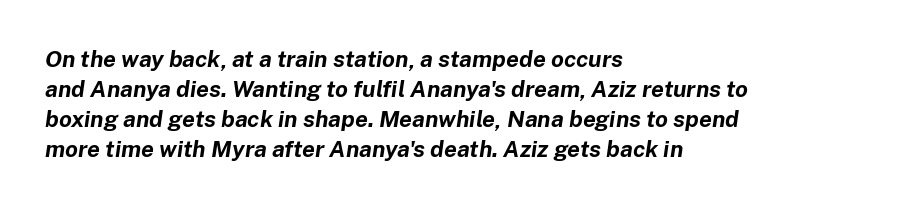
Yep, that's italic — everything's leaning. The lines in this sample share a left origin and differ only in where they stop. Here the glyphs are tracked normally, forming tight word shapes. Leading: standard.
